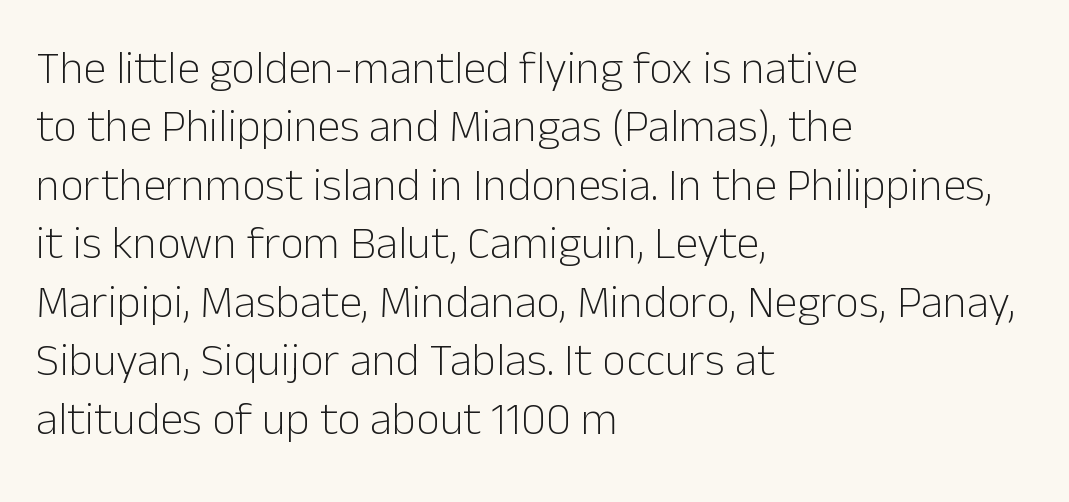
Q: Is the text bold? A: No.
Q: Is the text italic (slanted)? A: No, it is upright.
Q: Is the typeface a serif or a sans-serif typeface? A: Sans-serif.
Q: Is the text underlined? A: No.
Q: How is the paragraph aligned? A: Left-aligned.
Q: Is the spacing between letters normal or unusually wide? A: Normal.
Q: Is the spacing between lines tight, normal or loose? A: Normal.
Q: Width (condensed, normal, or wide)? A: Normal.
Q: Stroke contrast? A: Low.
Q: x-height? A: Medium.
Q: Monospaced? A: No.
